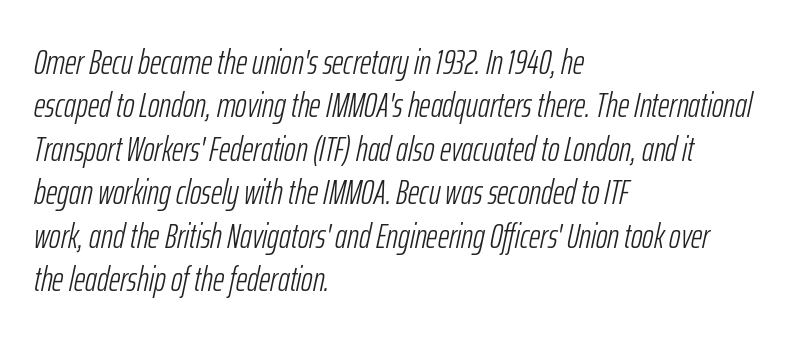
Q: Is the text bold? A: No.
Q: Is the text italic (slanted)? A: Yes, it leans right by about 12 degrees.
Q: Is the text underlined? A: No.
Q: How is the paragraph aligned? A: Left-aligned.
Q: Is the spacing between letters normal or unusually wide? A: Normal.
Q: Width (condensed, normal, or wide)? A: Condensed.
Q: Stroke contrast? A: Low.
Q: x-height? A: Medium.
Q: Monospaced? A: No.
